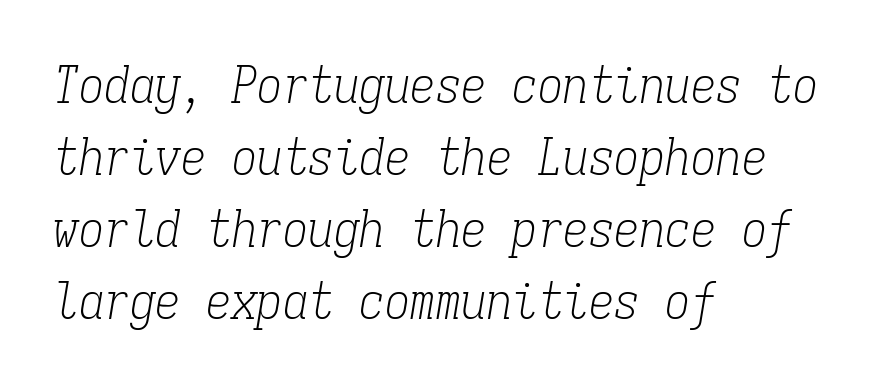
Q: Is the text bold? A: No.
Q: Is the text italic (slanted)? A: Yes, it leans right by about 9 degrees.
Q: Is the typeface a serif or a sans-serif typeface? A: Serif.
Q: Is the text underlined? A: No.
Q: How is the paragraph aligned? A: Left-aligned.
Q: Is the spacing between letters normal or unusually wide? A: Normal.
Q: Is the spacing between lines tight, normal or loose? A: Normal.
Q: Width (condensed, normal, or wide)? A: Condensed.
Q: Stroke contrast? A: Low.
Q: x-height? A: Medium.
Q: Monospaced? A: Yes.
